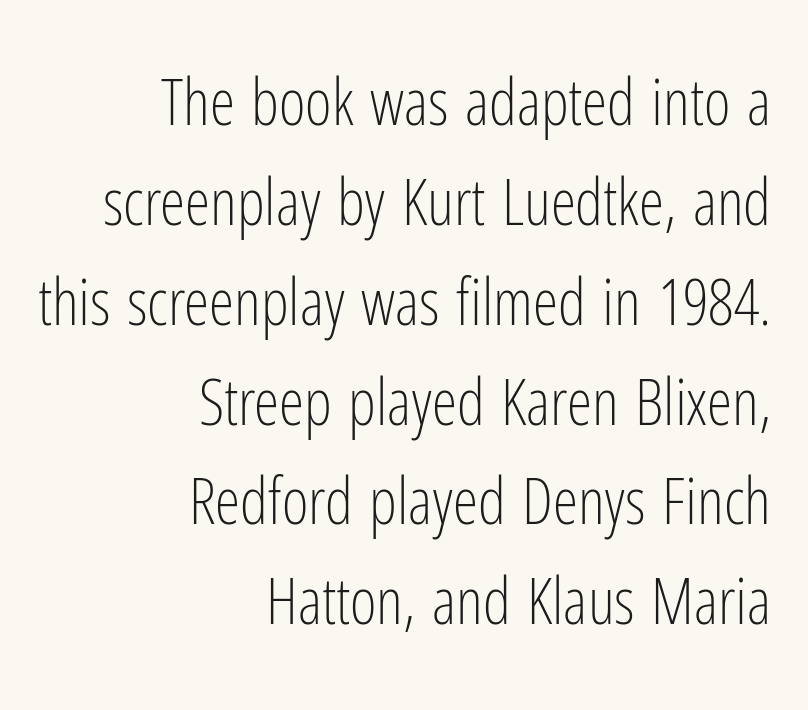
The lettering holds an erect, upright posture throughout. Think of a printed novel: that variable character pitch is what you see here. These lines keep a tight, regular rhythm from letter to letter. Compared with a flush-left layout, this one pins lines to the opposite, right side. This rendering employs a face without finishing strokes, i.e., a sans-serif. The line-height multiplier appears to be the usual default.
